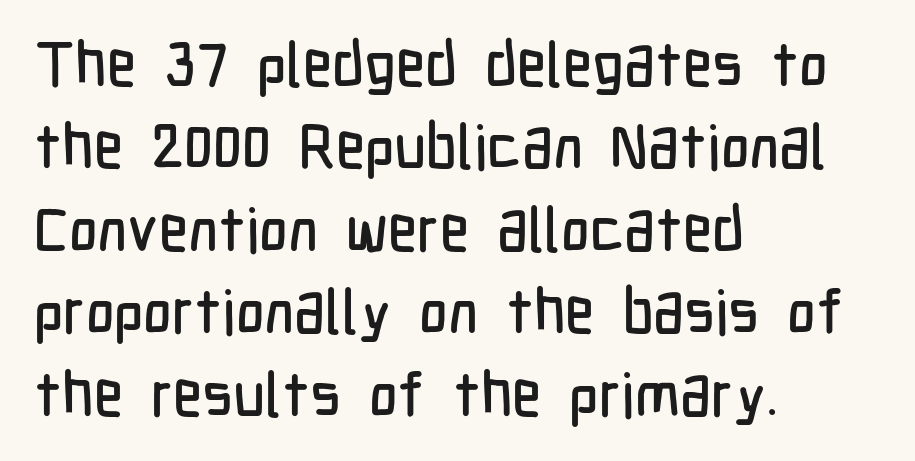
The image shows 62 px condensed sans-serif type, upright; set left-aligned, normal line spacing (1.33x), normal letter spacing, not underlined; low stroke contrast and a medium x-height.
